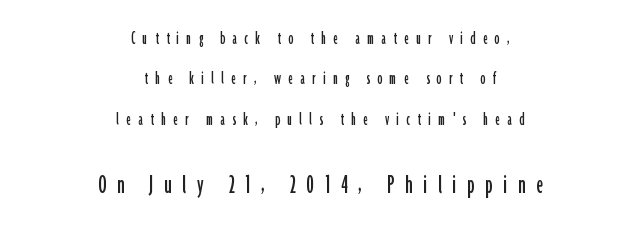
{"serif": "no", "italic": "no", "width": "condensed", "stroke_contrast": "low", "x_height": "medium", "monospaced": "no", "underline": "no", "align": "center", "line_spacing": "loose", "line_spacing_ratio": 2.12, "letter_spacing": "wide", "letter_spacing_em": 0.39, "larger_block": "second", "size_ratio": 1.47, "glyph_px": 28}
